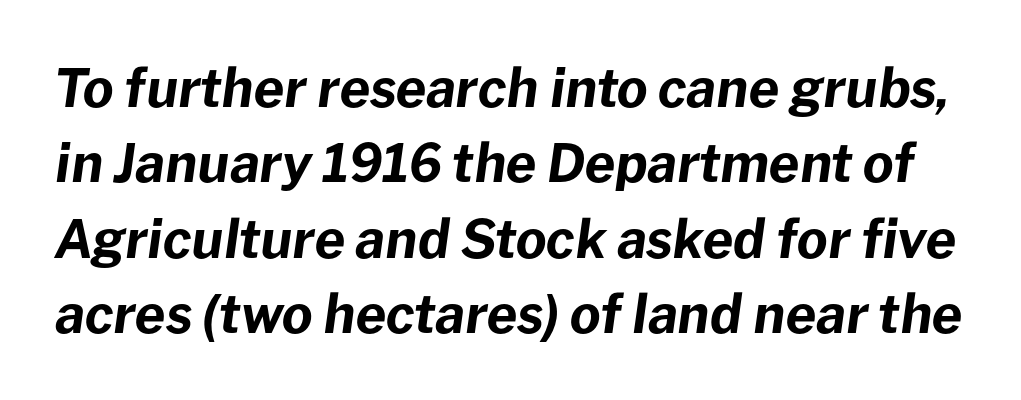
{"italic": "yes", "lean": "right", "slant_degrees": 8, "bold": "yes", "weight": "bold", "width": "normal", "stroke_contrast": "low", "x_height": "medium", "monospaced": "no", "underline": "no", "line_spacing": "normal", "line_spacing_ratio": 1.42, "letter_spacing": "normal", "letter_spacing_em": 0.0, "glyph_px": 53}
